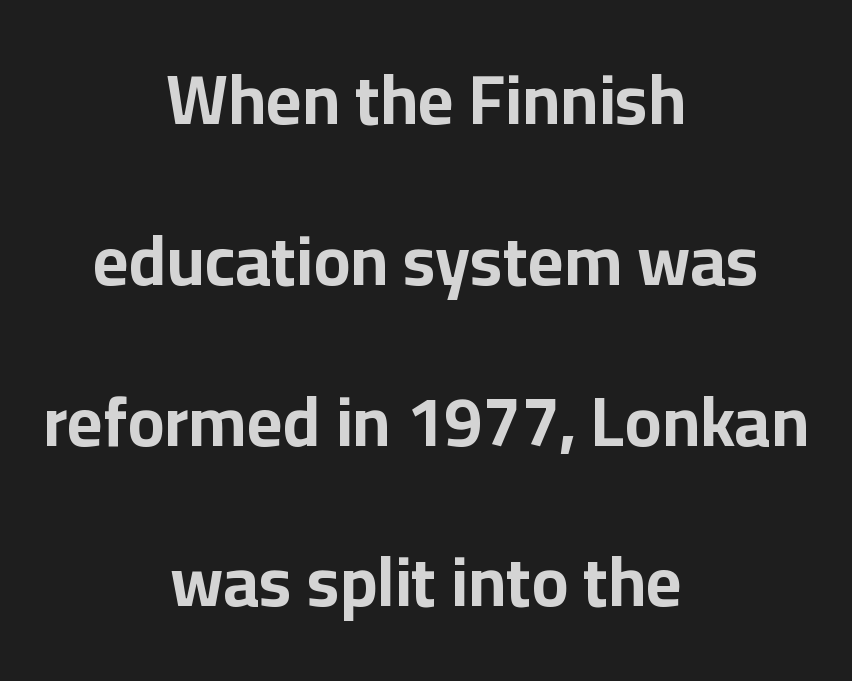
{"serif": "no", "italic": "no", "bold": "yes", "weight": "bold", "width": "normal", "stroke_contrast": "low", "x_height": "medium", "monospaced": "no", "underline": "no", "align": "center", "line_spacing": "loose", "line_spacing_ratio": 2.33, "letter_spacing": "normal", "letter_spacing_em": 0.0, "glyph_px": 69}
